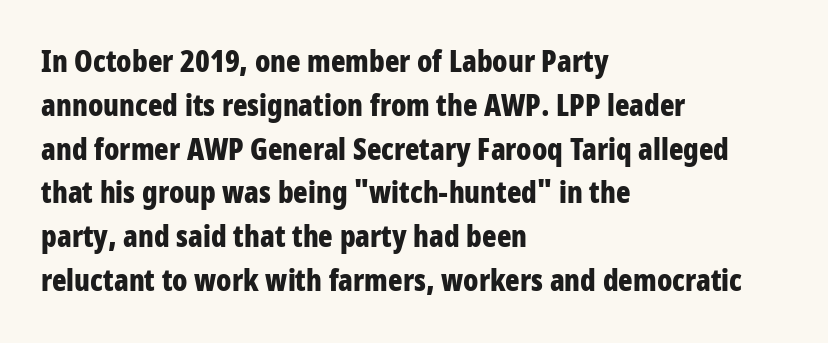
Q: Is the text bold? A: Yes.
Q: Is the text italic (slanted)? A: No, it is upright.
Q: Is the typeface a serif or a sans-serif typeface? A: Sans-serif.
Q: Is the text underlined? A: No.
Q: How is the paragraph aligned? A: Left-aligned.
Q: Is the spacing between letters normal or unusually wide? A: Normal.
Q: Is the spacing between lines tight, normal or loose? A: Normal.
Q: Width (condensed, normal, or wide)? A: Condensed.
Q: Stroke contrast? A: Low.
Q: x-height? A: Large.
Q: Monospaced? A: No.
